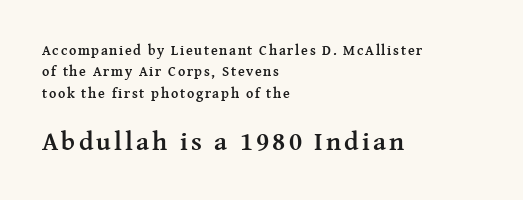
{"italic": "no", "bold": "yes", "underline": "no", "align": "left", "line_spacing": "normal", "line_spacing_ratio": 1.52, "larger_block": "second", "size_ratio": 1.86, "glyph_px": 26}
